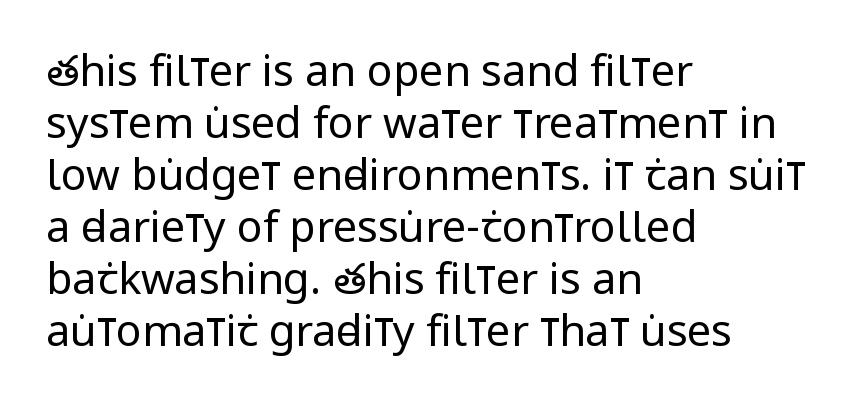
Q: Is the text bold? A: No.
Q: Is the text italic (slanted)? A: No, it is upright.
Q: Is the typeface a serif or a sans-serif typeface? A: Sans-serif.
Q: Is the text underlined? A: No.
Q: How is the paragraph aligned? A: Left-aligned.
Q: Is the spacing between letters normal or unusually wide? A: Normal.
Q: Width (condensed, normal, or wide)? A: Condensed.
Q: Stroke contrast? A: Low.
Q: x-height? A: Large.
Q: Monospaced? A: No.
